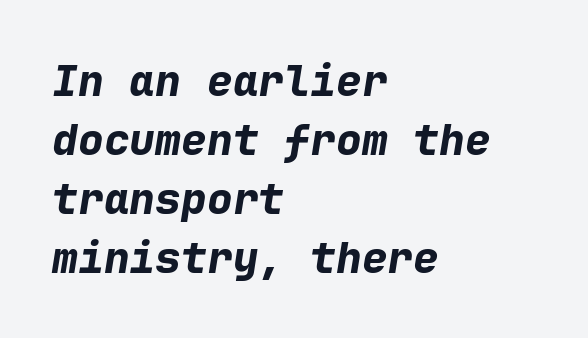
Reading down the block, your eye returns to a fixed left position each line. The typesetting leans heavy: a genuine bold. The rendering keeps characters at their native spacing. Think of a typewriter: that constant character pitch is what you see here. The string is rendered with underlining switched off.
